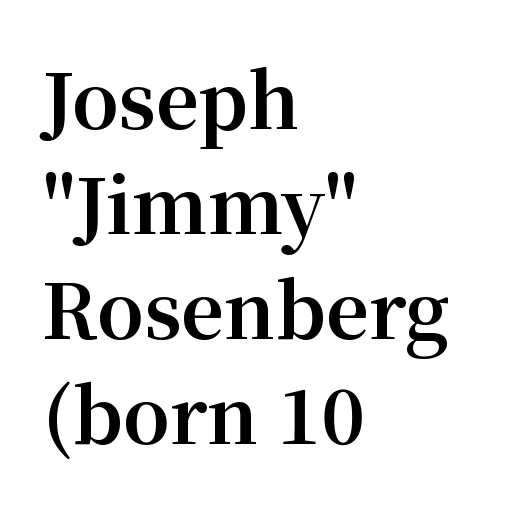
Q: Is the text bold? A: Yes.
Q: Is the text italic (slanted)? A: No, it is upright.
Q: Is the typeface a serif or a sans-serif typeface? A: Serif.
Q: Is the text underlined? A: No.
Q: How is the paragraph aligned? A: Left-aligned.
Q: Is the spacing between letters normal or unusually wide? A: Normal.
Q: Is the spacing between lines tight, normal or loose? A: Normal.
Q: Width (condensed, normal, or wide)? A: Normal.
Q: Stroke contrast? A: Medium.
Q: x-height? A: Medium.
Q: Monospaced? A: No.
